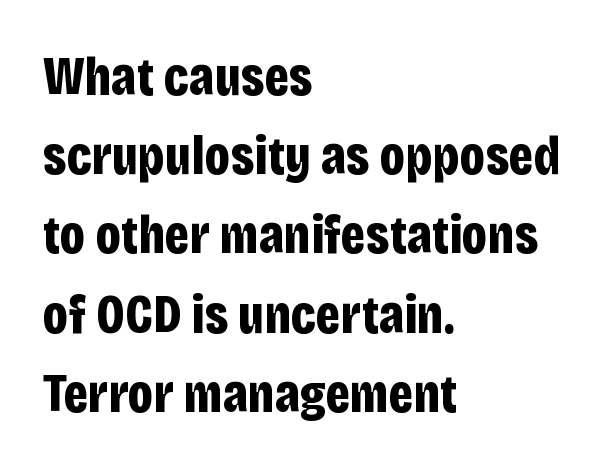
The image shows 55 px bold, condensed sans-serif type, upright; set left-aligned, normal line spacing (1.44x), normal letter spacing, not underlined; low stroke contrast and a large x-height.
